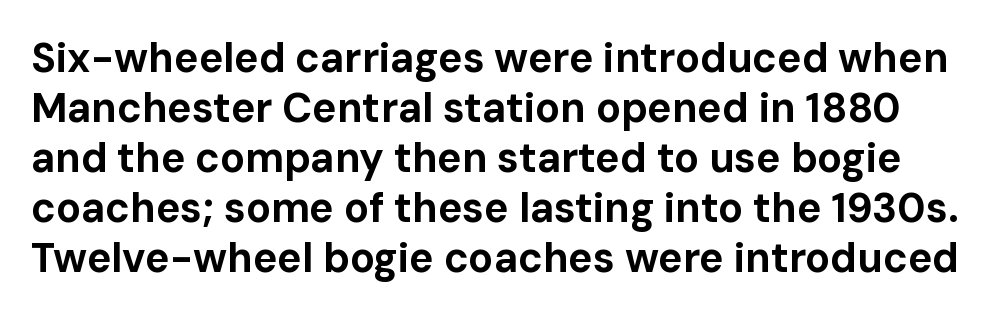
Q: Is the text bold? A: Yes.
Q: Is the text italic (slanted)? A: No, it is upright.
Q: Is the typeface a serif or a sans-serif typeface? A: Sans-serif.
Q: Is the text underlined? A: No.
Q: Is the spacing between letters normal or unusually wide? A: Normal.
Q: Width (condensed, normal, or wide)? A: Normal.
Q: Stroke contrast? A: Low.
Q: x-height? A: Medium.
Q: Monospaced? A: No.
